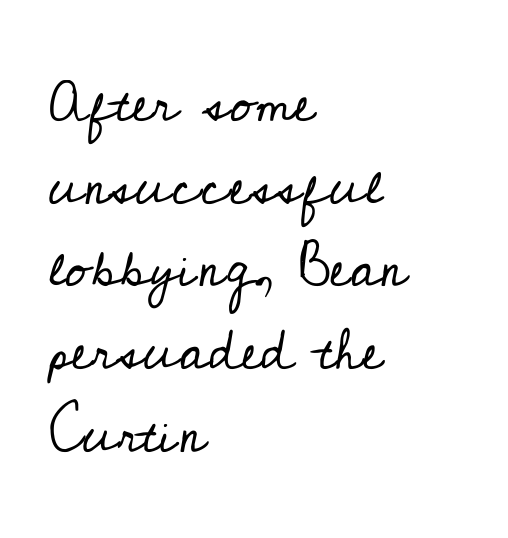
{"serif": "yes", "bold": "no", "weight": "regular", "width": "normal", "stroke_contrast": "low", "x_height": "small", "monospaced": "no", "underline": "no", "align": "left", "line_spacing": "normal", "line_spacing_ratio": 1.45, "letter_spacing": "normal", "letter_spacing_em": 0.0, "glyph_px": 57}
